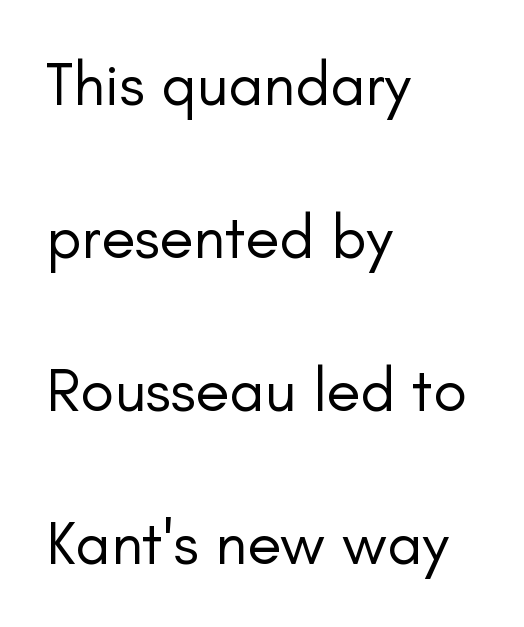
The image shows 62 px regular-weight sans-serif type, upright; set left-aligned, loose line spacing (2.47x), normal letter spacing, not underlined; low stroke contrast and a small x-height.
